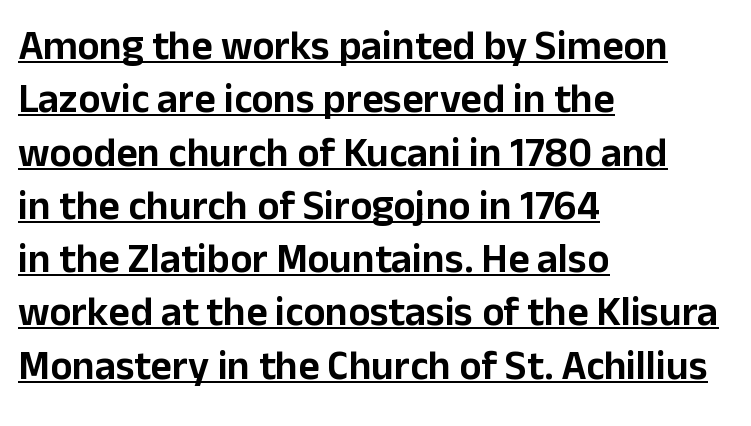
The image shows 41 px sans-serif type, upright; set left-aligned, normal line spacing (1.3x), normal letter spacing, underlined; low stroke contrast and a medium x-height.
